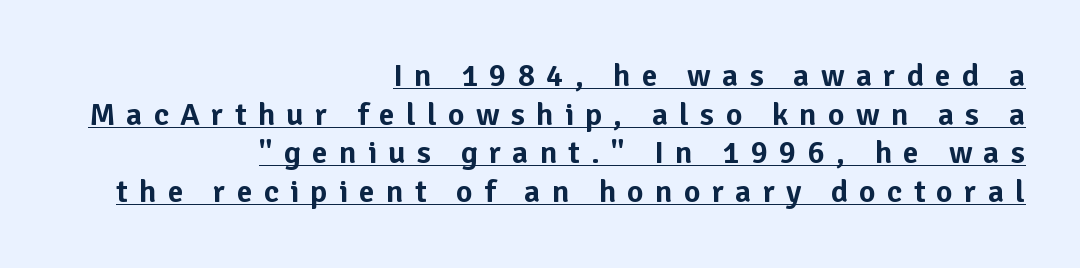
Notice how the stems are strictly vertical — no italics here. Underline: present. Nothing sits at the stroke ends, so this counts as sans-serif. Between one letter and the next there's a generous, obvious gap. Right-aligned paragraph, ragged on the left. Spacing verdict: proportional, widths tailored to each character.
